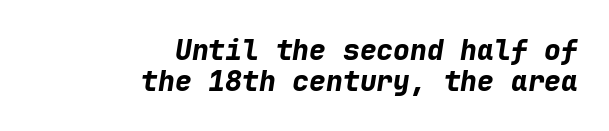
{"italic": "yes", "lean": "right", "slant_degrees": 9, "bold": "yes", "weight": "bold", "width": "normal", "stroke_contrast": "low", "x_height": "medium", "monospaced": "yes", "underline": "no", "align": "right", "line_spacing": "tight", "line_spacing_ratio": 1.09, "letter_spacing": "normal", "letter_spacing_em": 0.0, "glyph_px": 28}
